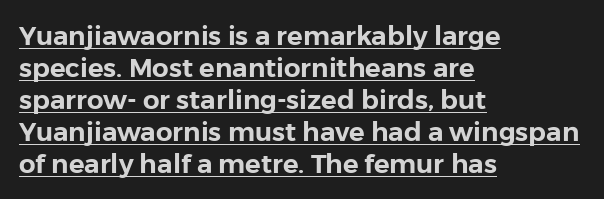
The image shows 26 px text type, upright; set left-aligned, line spacing 1.23x, normal letter spacing, underlined.
